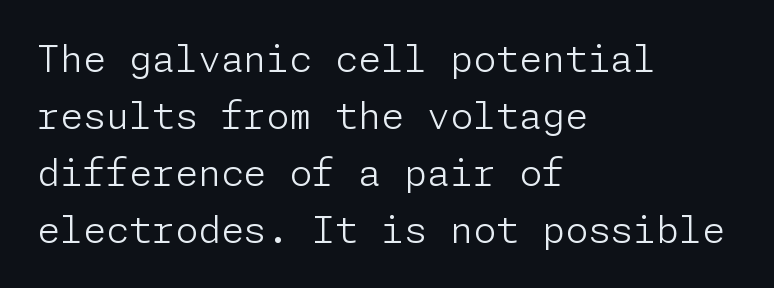
The text block is weighted toward the left margin, trailing off unevenly rightward. Notice how the stems are strictly vertical — no italics here. A quiet, ordinary-to-light weight characterises the typeface. Default kerning and tracking; the words read as compact shapes. Rows of type keep a routine distance in the vertical direction. The typeface chosen for these lines omits serifs.
